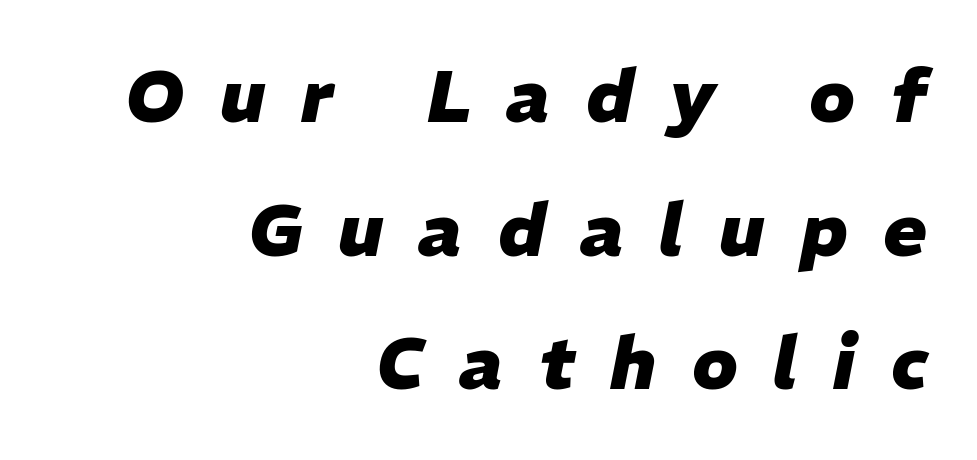
{"italic": "yes", "lean": "right", "slant_degrees": 11, "bold": "yes", "weight": "heavy", "width": "normal", "stroke_contrast": "low", "x_height": "medium", "monospaced": "no", "underline": "no", "align": "right", "line_spacing_ratio": 1.83, "letter_spacing": "wide", "letter_spacing_em": 0.49, "glyph_px": 73}
